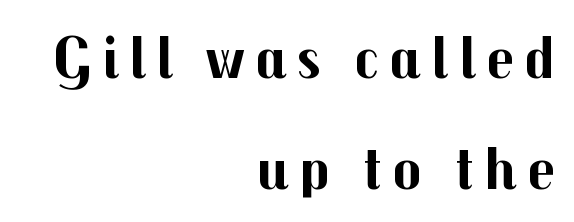
As a designer I'd log this as weight 700, bold. Posture: straight, roman, zero tilt. Alignment: flush right. A typesetter would call this proportional, since set widths differ per character. Clear beneath every line of the passage.
